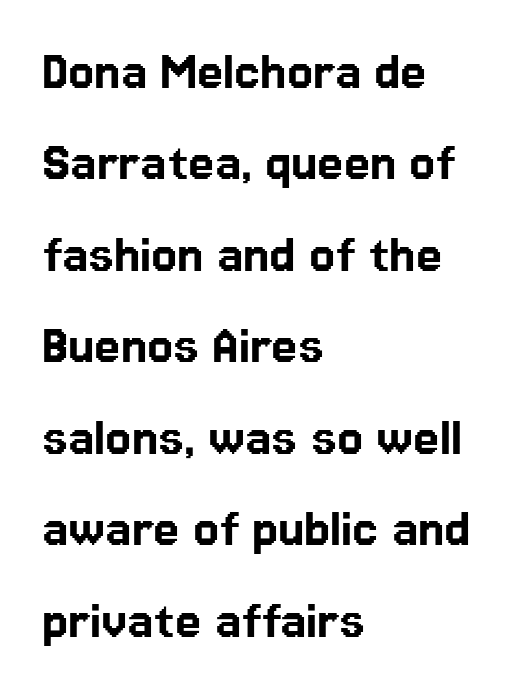
Regular leading. In terms of posture, this sample is upright. Each letter keeps its own natural width here, so spacing adapts to shape. The passage shown has conventional tracking throughout. Where is the straight margin? On the left.
